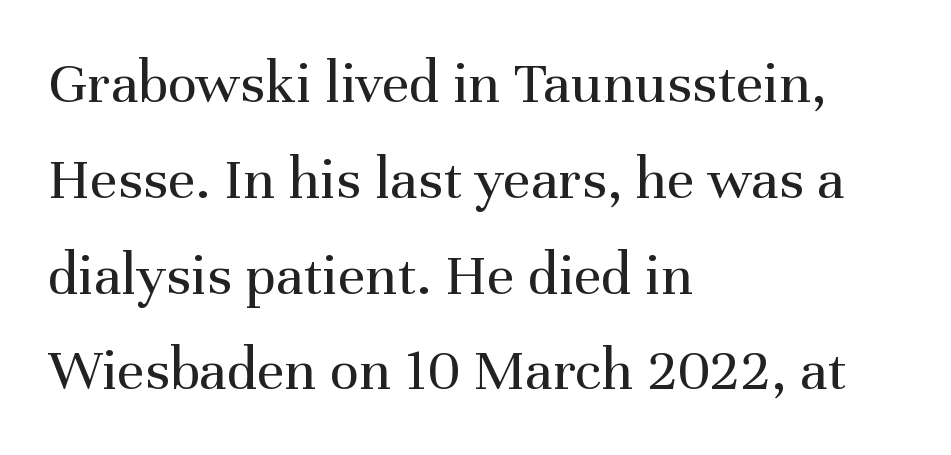
Q: Is the text bold? A: No.
Q: Is the text italic (slanted)? A: No, it is upright.
Q: Is the typeface a serif or a sans-serif typeface? A: Serif.
Q: Is the text underlined? A: No.
Q: How is the paragraph aligned? A: Left-aligned.
Q: Is the spacing between letters normal or unusually wide? A: Normal.
Q: Is the spacing between lines tight, normal or loose? A: Normal.
Q: Width (condensed, normal, or wide)? A: Normal.
Q: Stroke contrast? A: Medium.
Q: x-height? A: Medium.
Q: Monospaced? A: No.
